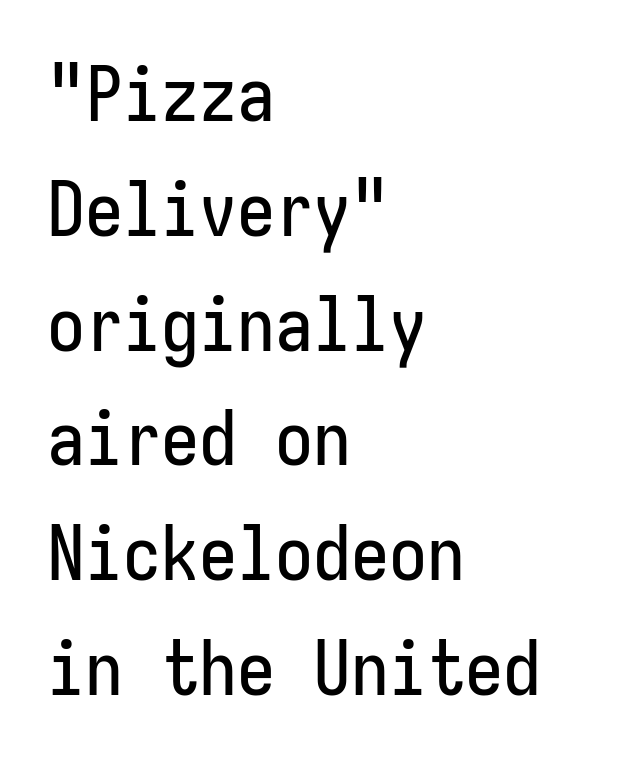
Q: Is the text italic (slanted)? A: No, it is upright.
Q: Is the typeface a serif or a sans-serif typeface? A: Sans-serif.
Q: Is the text underlined? A: No.
Q: How is the paragraph aligned? A: Left-aligned.
Q: Is the spacing between letters normal or unusually wide? A: Normal.
Q: Is the spacing between lines tight, normal or loose? A: Normal.
Q: Width (condensed, normal, or wide)? A: Condensed.
Q: Stroke contrast? A: Low.
Q: x-height? A: Medium.
